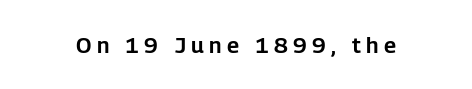
The gaps between neighbouring characters are conspicuously large. The baseline area is clear. Does the lettering tilt? It doesn't — this is upright.
